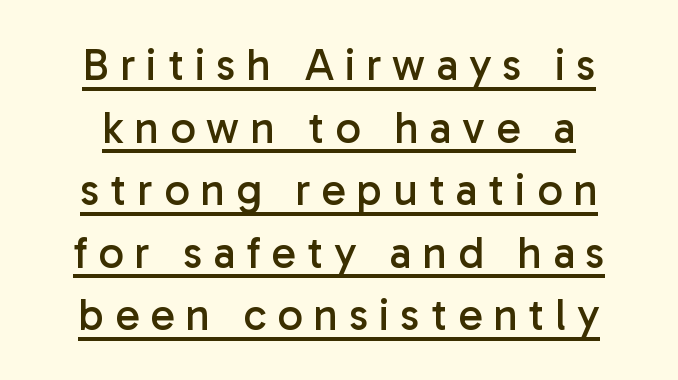
Underlining? Definitely there. The type sits square on the baseline with zero lean. These lines have a slow, spaced-out rhythm from letter to letter. Horizontal bands of white between lines are of average thickness.
